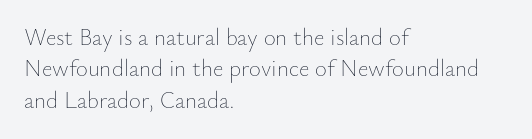
Q: Is the text bold? A: No.
Q: Is the text italic (slanted)? A: No, it is upright.
Q: Is the text underlined? A: No.
Q: How is the paragraph aligned? A: Left-aligned.
Q: Is the spacing between letters normal or unusually wide? A: Normal.
Q: Is the spacing between lines tight, normal or loose? A: Normal.
